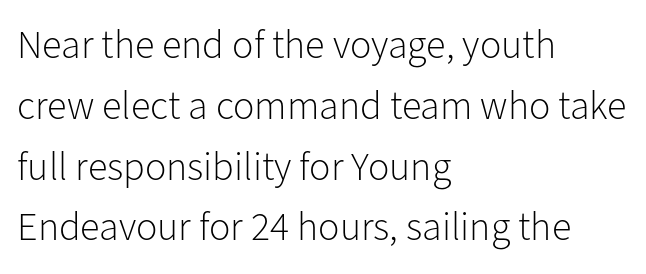
Caption: face not bold, strokes unweighted. Letter spacing: default. This rendering features lettering with no underline. The line-height multiplier appears to be the usual default. Proportional: the letters do not fall into vertical columns. Quick note: not italic, upright.
